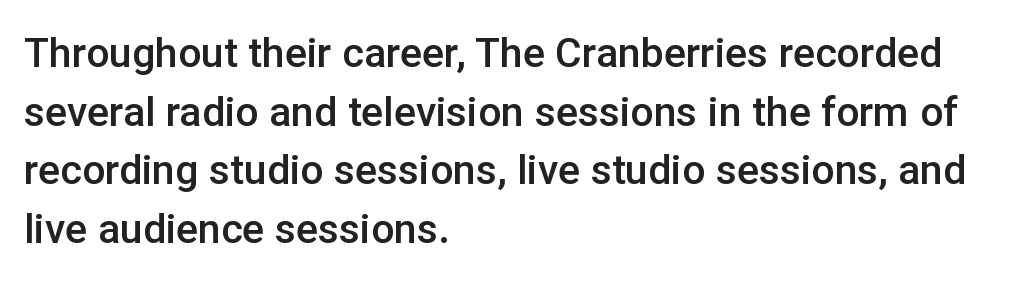
{"serif": "no", "italic": "no", "bold": "semi", "weight": "semibold", "width": "normal", "stroke_contrast": "low", "x_height": "medium", "monospaced": "no", "underline": "no", "align": "left", "line_spacing": "normal", "line_spacing_ratio": 1.43, "letter_spacing": "normal", "letter_spacing_em": 0.0, "glyph_px": 41}
